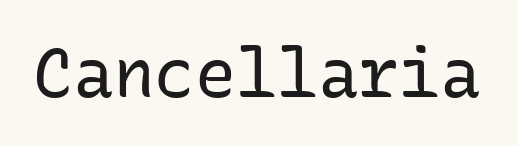
{"serif": "no", "italic": "no", "bold": "no", "weight": "regular", "width": "normal", "stroke_contrast": "low", "x_height": "medium", "monospaced": "yes", "underline": "no", "letter_spacing": "normal", "letter_spacing_em": 0.0, "glyph_px": 68}
